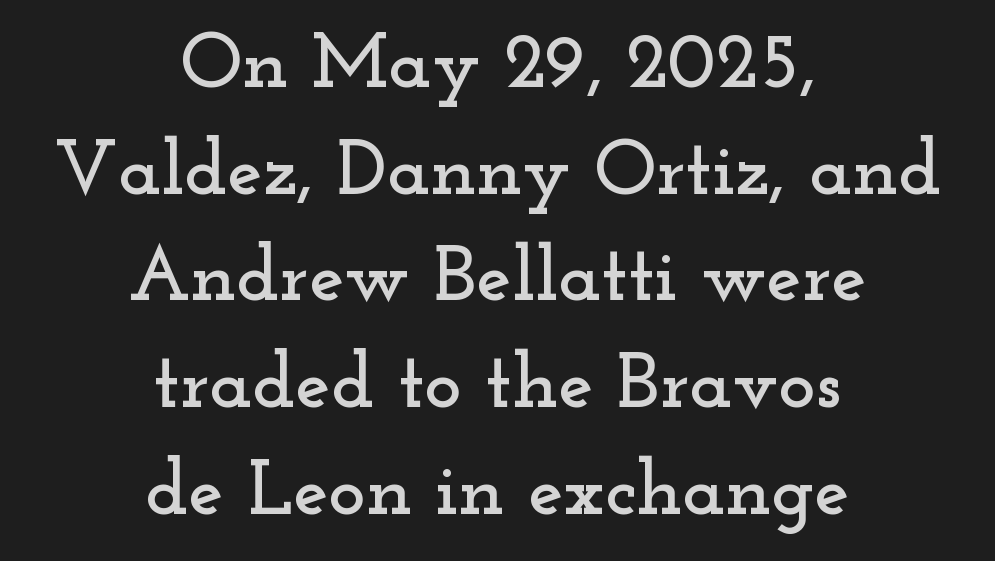
The image shows 79 px wide serif type, upright; set centered, normal line spacing (1.35x), normal letter spacing, not underlined; low stroke contrast and a small x-height.
